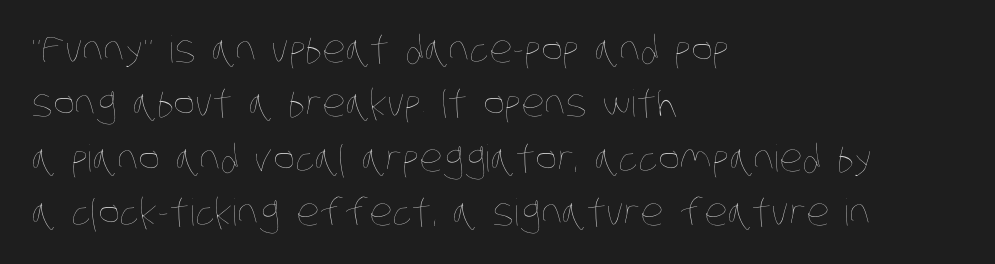
Q: Is the text bold? A: No.
Q: Is the text underlined? A: No.
Q: How is the paragraph aligned? A: Left-aligned.
Q: Is the spacing between letters normal or unusually wide? A: Normal.
Q: Is the spacing between lines tight, normal or loose? A: Normal.
Q: Width (condensed, normal, or wide)? A: Condensed.
Q: Stroke contrast? A: Low.
Q: x-height? A: Large.
Q: Monospaced? A: No.
